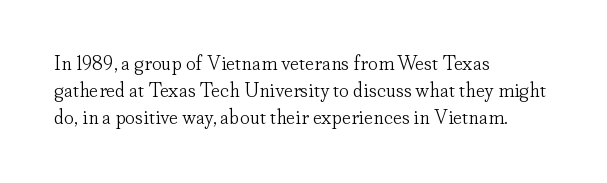
This sample uses an upright cut, with every glyph sitting square on the baseline. Reading down the column, the eye jumps a familiar distance to each next line. The horizontal fit of the characters is conventional and even. This is not heavy type; no bold has been used.
